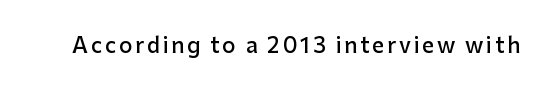
The image shows 21 px text type, upright; set not underlined.
